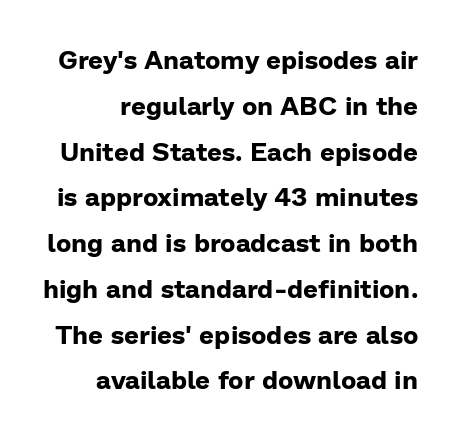
The image shows 26 px bold type, upright; set line spacing 1.76x, normal letter spacing, not underlined.
